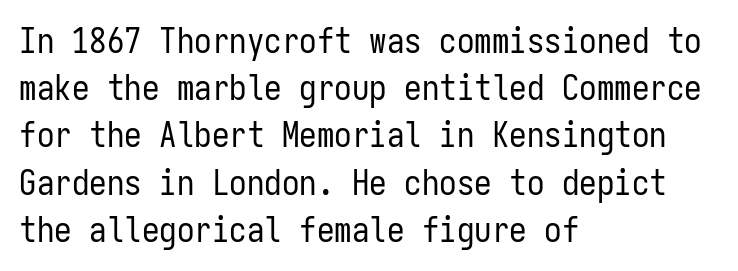
The image shows 35 px regular-weight, condensed sans-serif type, upright, monospaced; set left-aligned, normal line spacing (1.35x), normal letter spacing, not underlined; low stroke contrast and a medium x-height.
